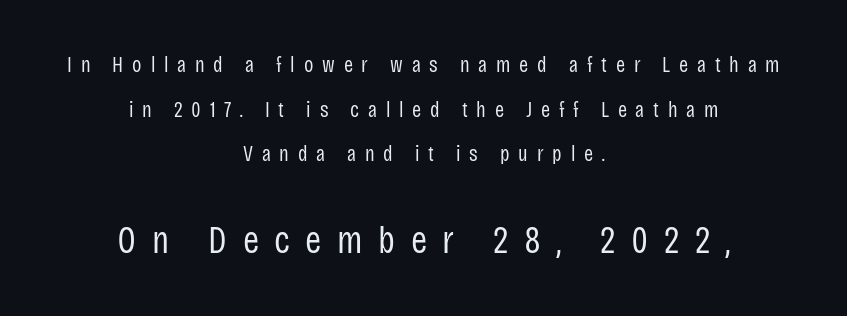
Q: Is the text bold? A: No.
Q: Is the text italic (slanted)? A: No, it is upright.
Q: Is the typeface a serif or a sans-serif typeface? A: Sans-serif.
Q: Is the text underlined? A: No.
Q: How is the paragraph aligned? A: Centered.
Q: Is the spacing between letters normal or unusually wide? A: Unusually wide.
Q: Is the spacing between lines tight, normal or loose? A: Loose.
Q: Which block of text is set in a larger size, the first (top) or the second (bottom)? A: The second (bottom) one.
Q: Width (condensed, normal, or wide)? A: Condensed.
Q: Stroke contrast? A: Low.
Q: x-height? A: Large.
Q: Monospaced? A: No.
